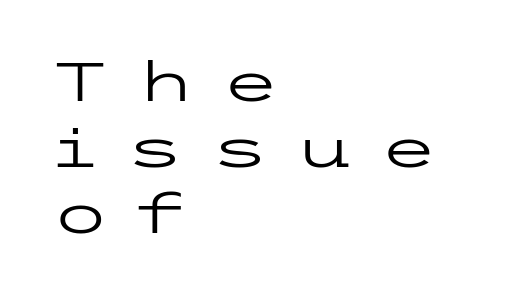
The text was rendered using a sans face with plain stroke endings. There is plenty of visible air inserted between adjacent glyphs. The area under the type is left untouched. The lines in this sample share a left origin and differ only in where they stop. You can tell it's not italic because the verticals are truly vertical.
